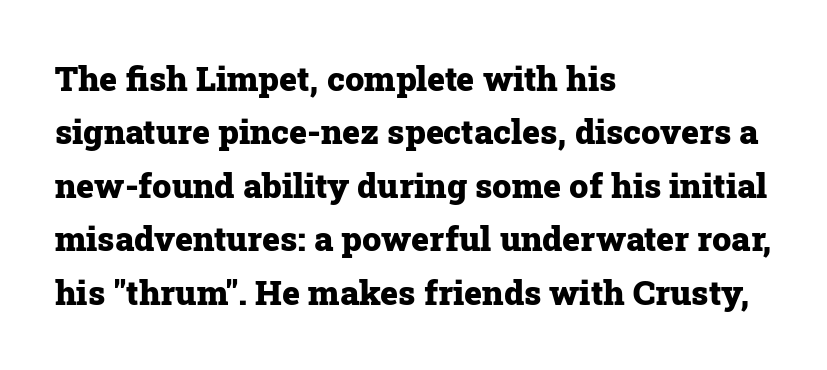
The image shows 34 px heavy serif type, upright; set left-aligned, normal line spacing (1.57x), normal letter spacing, not underlined; low stroke contrast and a medium x-height.
